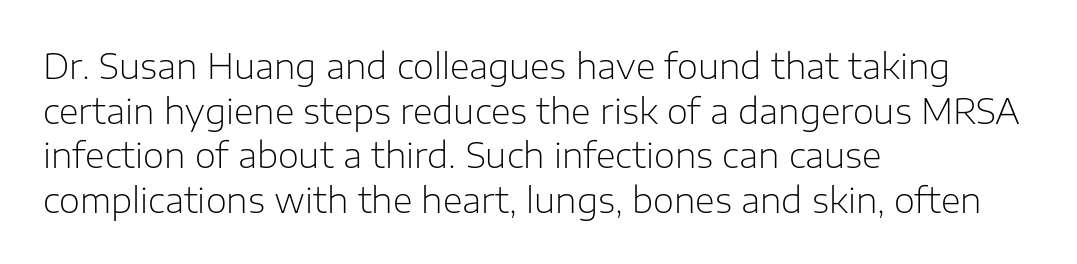
Q: Is the text bold? A: No.
Q: Is the text italic (slanted)? A: No, it is upright.
Q: Is the typeface a serif or a sans-serif typeface? A: Sans-serif.
Q: Is the text underlined? A: No.
Q: How is the paragraph aligned? A: Left-aligned.
Q: Is the spacing between letters normal or unusually wide? A: Normal.
Q: Is the spacing between lines tight, normal or loose? A: Normal.
Q: Width (condensed, normal, or wide)? A: Normal.
Q: Stroke contrast? A: Low.
Q: x-height? A: Medium.
Q: Monospaced? A: No.
